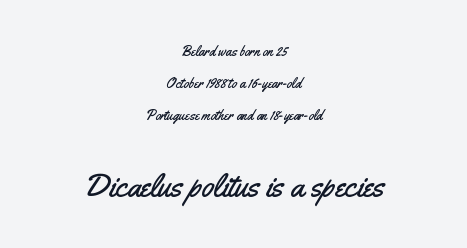
Letter spacing: default. The letters advance in unequal steps, a hallmark of proportional type. Each letter's strokes conclude bluntly, with no projecting serifs. Scale increases going downward across the two blocks. This rendering features lettering with no underline. The line-height multiplier appears high, well above default.
